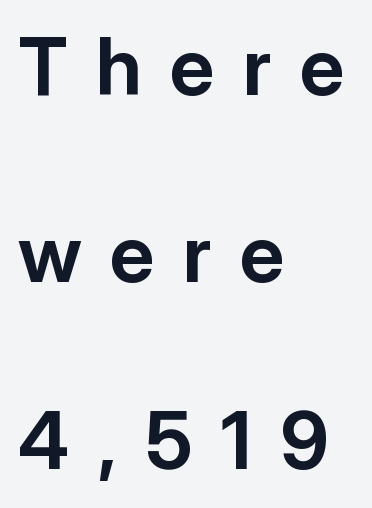
Q: Is the text bold? A: Yes.
Q: Is the text italic (slanted)? A: No, it is upright.
Q: Is the typeface a serif or a sans-serif typeface? A: Sans-serif.
Q: Is the text underlined? A: No.
Q: How is the paragraph aligned? A: Left-aligned.
Q: Is the spacing between letters normal or unusually wide? A: Unusually wide.
Q: Is the spacing between lines tight, normal or loose? A: Loose.
Q: Width (condensed, normal, or wide)? A: Normal.
Q: Stroke contrast? A: Low.
Q: x-height? A: Medium.
Q: Monospaced? A: No.
